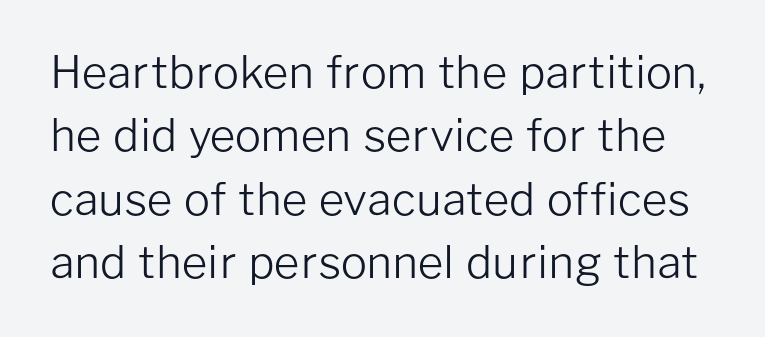
{"serif": "no", "italic": "no", "bold": "no", "weight": "light", "width": "normal", "stroke_contrast": "low", "x_height": "medium", "monospaced": "no", "underline": "no", "line_spacing": "normal", "line_spacing_ratio": 1.44, "letter_spacing": "normal", "letter_spacing_em": 0.0, "glyph_px": 44}
